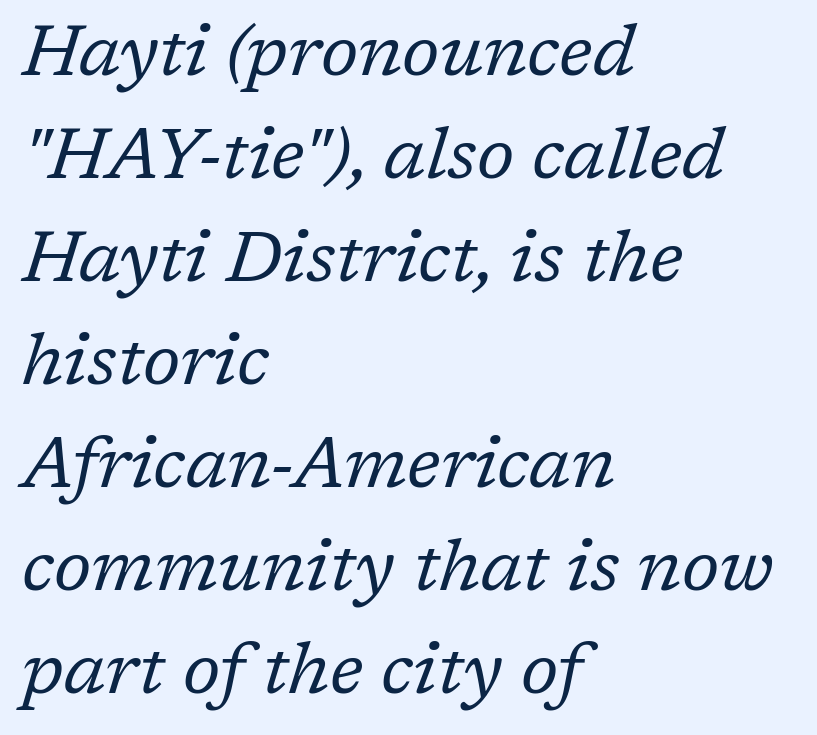
The text was rendered using a seriffed face with decorative stroke endings. Spacing verdict: proportional, widths tailored to each character. The words here are not underlined. Students, observe: this is what conventionally led text looks like.
